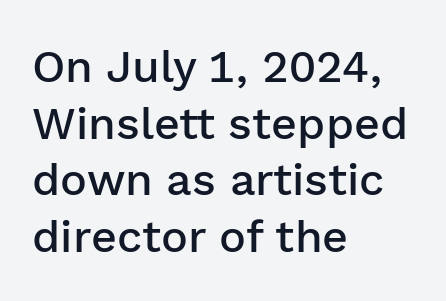
The image shows 45 px semibold sans-serif type, upright; set left-aligned, normal line spacing (1.26x), normal letter spacing, not underlined; low stroke contrast and a medium x-height.
